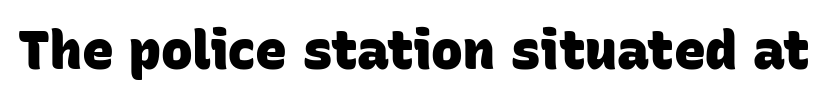
Q: Is the text bold? A: Yes.
Q: Is the typeface a serif or a sans-serif typeface? A: Sans-serif.
Q: Is the text underlined? A: No.
Q: Is the spacing between letters normal or unusually wide? A: Normal.
Q: Width (condensed, normal, or wide)? A: Normal.
Q: Stroke contrast? A: Low.
Q: x-height? A: Large.
Q: Monospaced? A: No.
